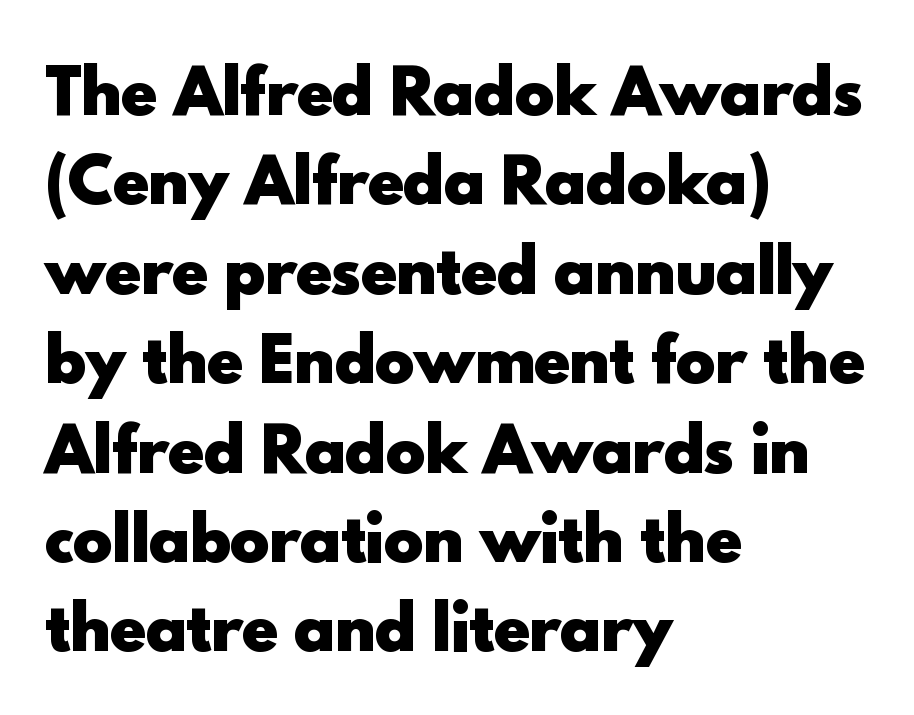
Unlike italic type, these characters show no tilt at all. This rendering uses left alignment, leaving the right contour irregular. These lines are composed in type without serifs. Compared with an ordinary text face, these strokes are far heavier — a full bold. The passage shown is not underscored anywhere. Each letter keeps its own natural width here, so spacing adapts to shape.
